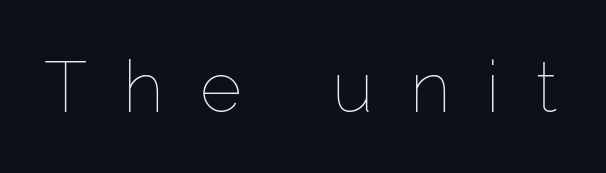
Caption: expanded tracking, letters set apart. Do the characters align in a grid? No, the font is proportional. Quick note: underline off. Is this a heavy cut? Hardly; it is regular or lighter. Do the letters lean? They stand straight.
